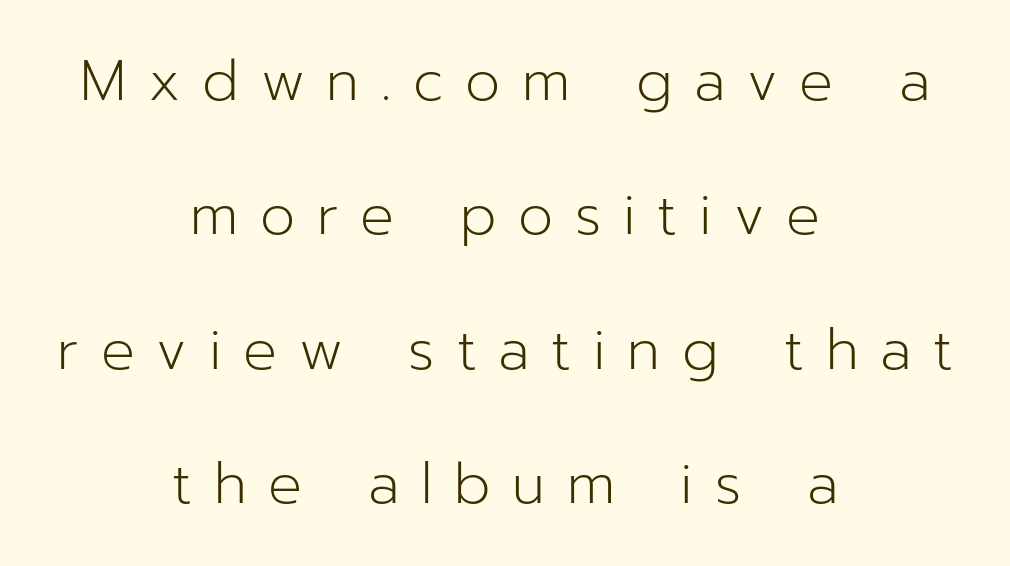
Unlike italic type, these characters show no tilt at all. This sample has the flowing, uneven cadence of proportional lettering. Line spacing here is loose. The rendering positions every line midway between the sides. The face looks like a standard text weight, possibly lighter.
